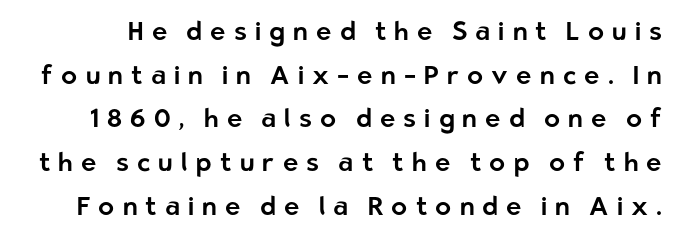
Just letters on the line, the space beneath them empty. Characters follow at a spacing far wider than the type designer built in. The line-height multiplier appears to be the usual default. It's the straight-up-and-down kind of type.
